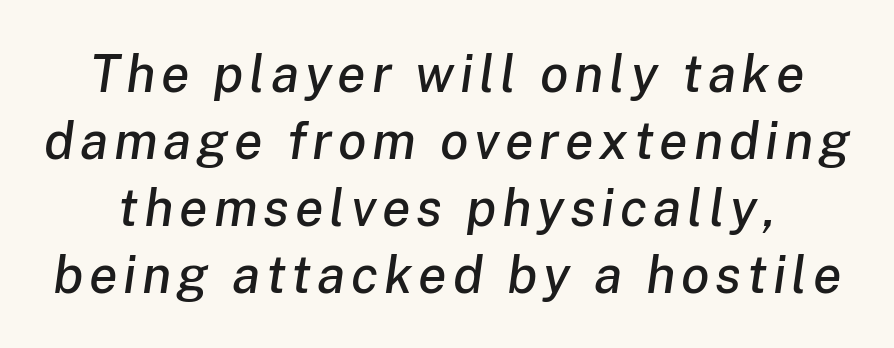
Q: Is the text italic (slanted)? A: Yes, it leans right by about 8 degrees.
Q: Is the text underlined? A: No.
Q: Is the spacing between lines tight, normal or loose? A: Normal.
Q: Width (condensed, normal, or wide)? A: Normal.
Q: Stroke contrast? A: Low.
Q: x-height? A: Medium.
Q: Monospaced? A: No.
